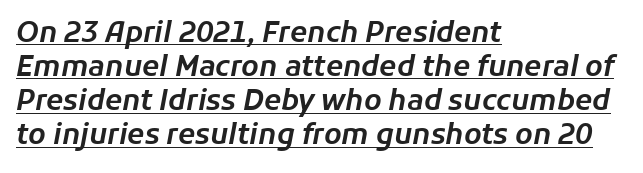
Alignment: flush left. The glyphs are accompanied by a horizontal stroke just below them. There is no visible air inserted between adjacent glyphs. Character widths vary here, with narrow letters taking less room than wide ones.
